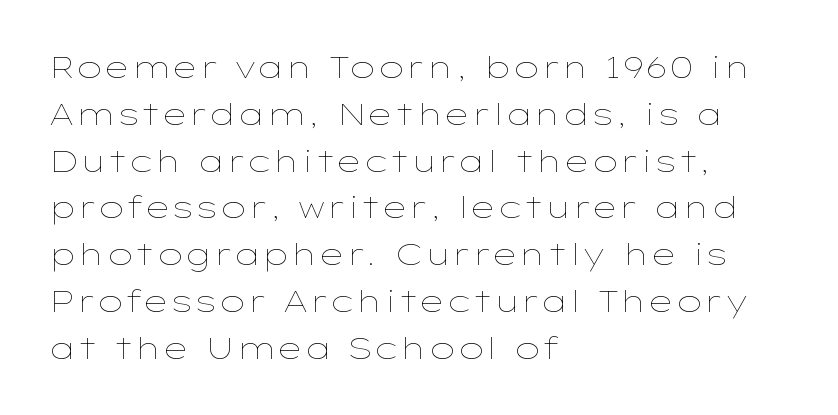
Heft: none added — not bold. A bare baseline throughout the passage. Is this a fixed-width face? No — the glyphs have proportional, varying widths. Vertical strokes here are truly vertical. Does the leading feel generous? No, just average. Caption: standard tracking, unaltered.
